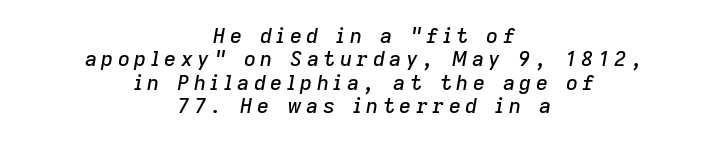
Q: Is the text italic (slanted)? A: Yes, it leans right by about 9 degrees.
Q: Is the text underlined? A: No.
Q: How is the paragraph aligned? A: Centered.
Q: Is the spacing between letters normal or unusually wide? A: Unusually wide.
Q: Is the spacing between lines tight, normal or loose? A: Tight.
